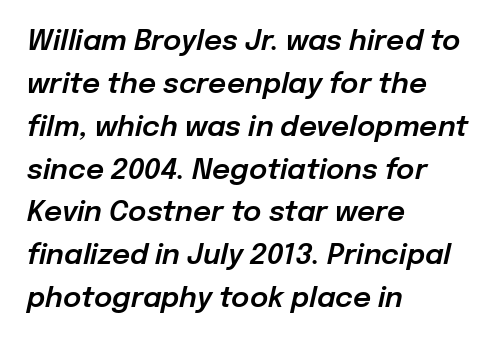
The letterforms sit shoulder to shoulder at normal distance. Successive baselines arrive at the customary interval. A typesetter would call this proportional, since set widths differ per character. The words here are not underlined. Does the lettering tilt? It does — this is italic. Which margin do the lines hug? The left one — the right edge is uneven.
